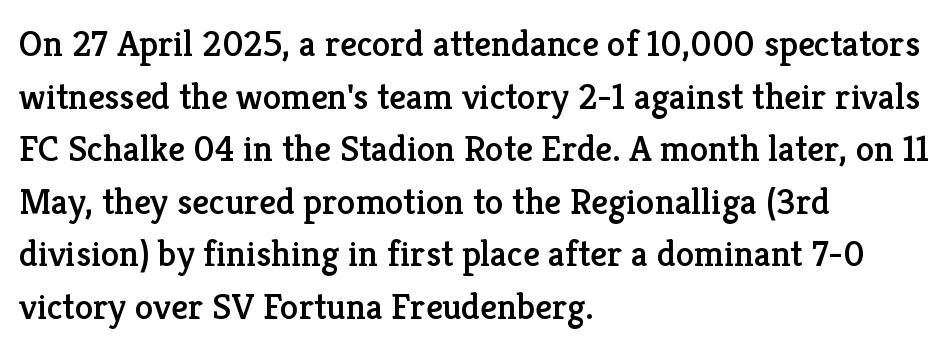
{"serif": "yes", "italic": "no", "width": "normal", "stroke_contrast": "low", "x_height": "medium", "monospaced": "no", "underline": "no", "align": "left", "line_spacing": "normal", "line_spacing_ratio": 1.42, "letter_spacing": "normal", "letter_spacing_em": 0.0, "glyph_px": 37}
